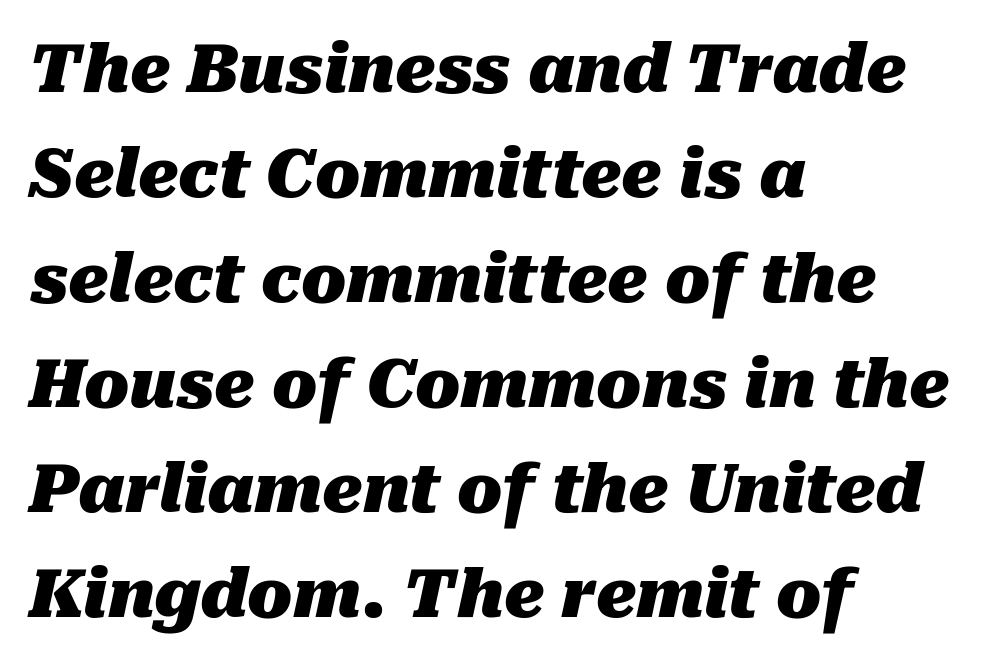
Q: Is the text bold? A: Yes.
Q: Is the text italic (slanted)? A: Yes, it leans right by about 10 degrees.
Q: Is the text underlined? A: No.
Q: How is the paragraph aligned? A: Left-aligned.
Q: Is the spacing between letters normal or unusually wide? A: Normal.
Q: Is the spacing between lines tight, normal or loose? A: Normal.
Q: Width (condensed, normal, or wide)? A: Normal.
Q: Stroke contrast? A: Medium.
Q: x-height? A: Medium.
Q: Monospaced? A: No.
